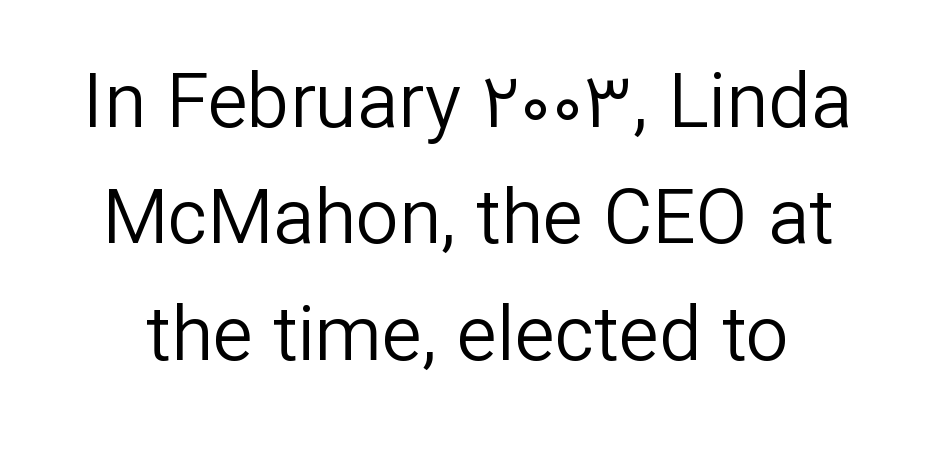
Q: Is the text bold? A: No.
Q: Is the text italic (slanted)? A: No, it is upright.
Q: Is the typeface a serif or a sans-serif typeface? A: Sans-serif.
Q: Is the text underlined? A: No.
Q: Is the spacing between letters normal or unusually wide? A: Normal.
Q: Is the spacing between lines tight, normal or loose? A: Normal.
Q: Width (condensed, normal, or wide)? A: Normal.
Q: Stroke contrast? A: Low.
Q: x-height? A: Medium.
Q: Monospaced? A: No.
